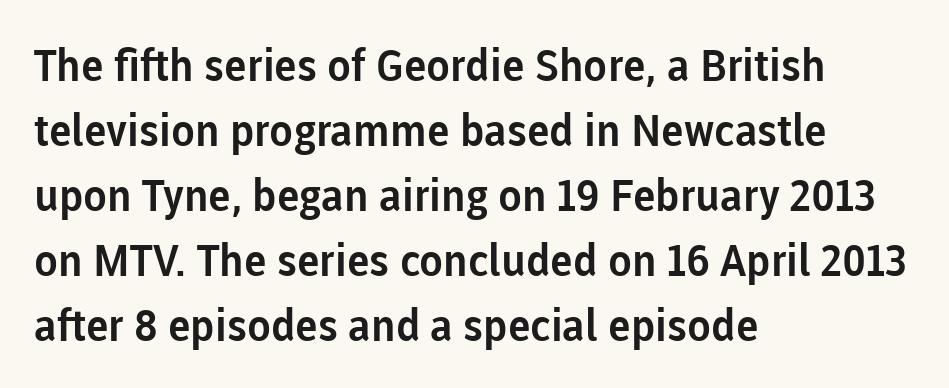
Check where the strokes stop: nothing finishes them off — pure sans. Is there much room between lines? A standard amount, neither cramped nor airy. Rendered with straight, roman letterforms. Leftover space on each line is placed entirely after the last word. The glyphs are unaccompanied by any horizontal stroke below them. These lines keep a tight, regular rhythm from letter to letter.
